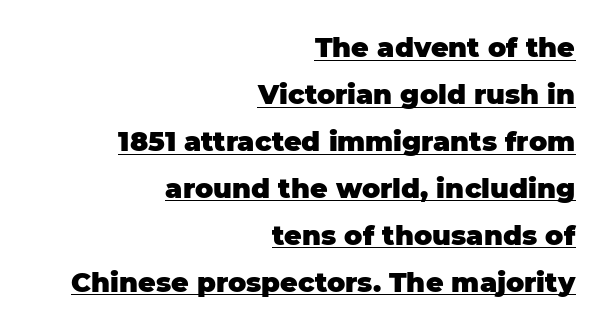
{"italic": "no", "bold": "yes", "underline": "yes", "align": "right", "line_spacing_ratio": 1.74, "letter_spacing": "normal", "letter_spacing_em": 0.0, "glyph_px": 27}
